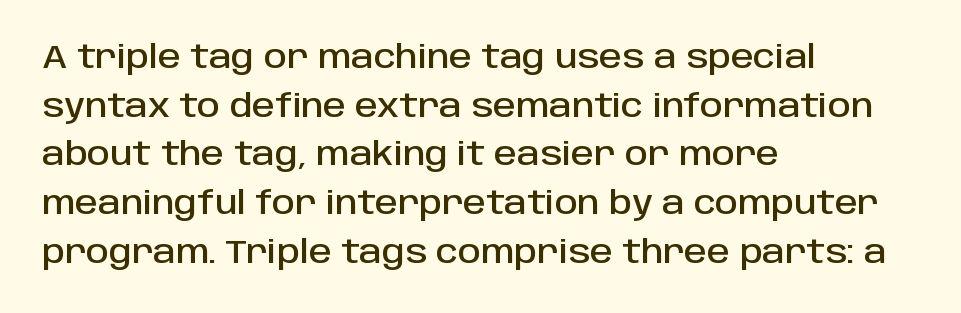
{"serif": "no", "italic": "no", "width": "normal", "stroke_contrast": "low", "x_height": "large", "monospaced": "no", "underline": "no", "align": "left", "line_spacing": "normal", "line_spacing_ratio": 1.52, "letter_spacing": "normal", "letter_spacing_em": 0.0, "glyph_px": 32}
